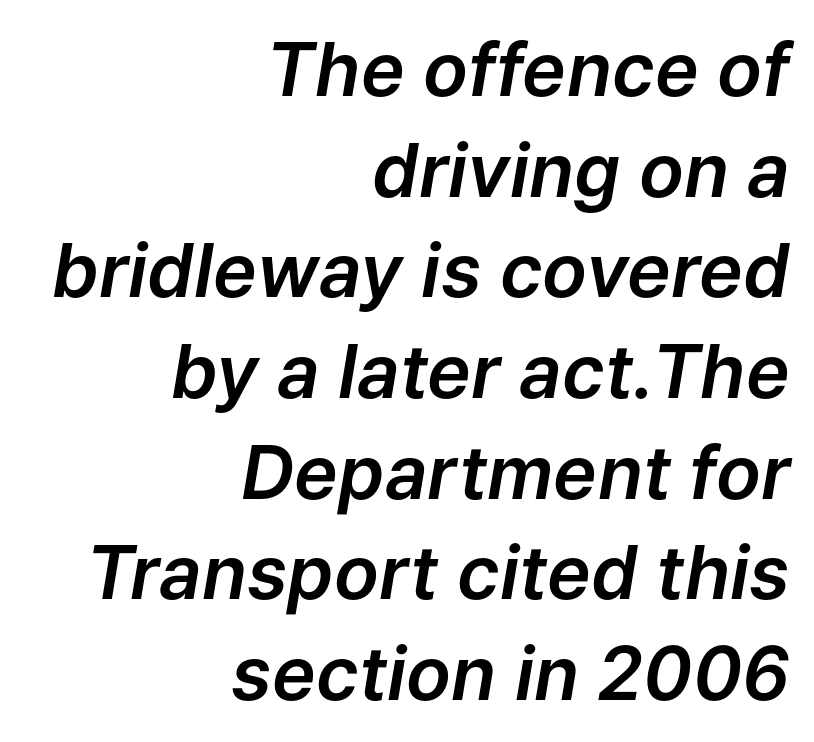
{"italic": "yes", "lean": "right", "slant_degrees": 9, "width": "normal", "stroke_contrast": "low", "x_height": "medium", "monospaced": "no", "underline": "no", "align": "right", "line_spacing": "normal", "line_spacing_ratio": 1.36, "letter_spacing": "normal", "letter_spacing_em": 0.0, "glyph_px": 74}
